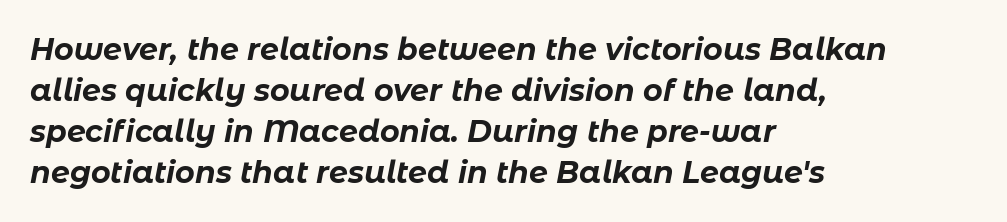
The image shows 30 px bold type, italic (leaning right); set left-aligned, normal line spacing (1.37x), normal letter spacing, not underlined; low stroke contrast and a medium x-height.
